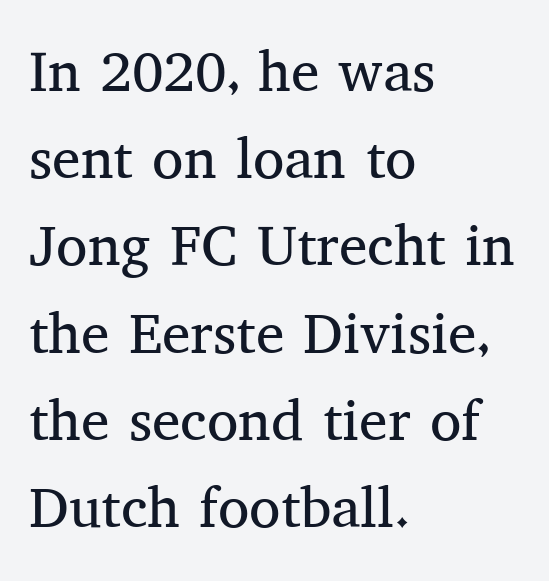
The image shows 57 px regular-weight serif type, upright; set left-aligned, normal line spacing (1.53x), normal letter spacing, not underlined; medium stroke contrast and a medium x-height.
